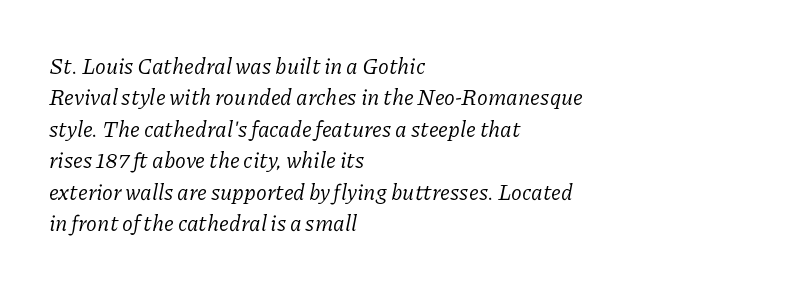
Posture: slanted. The strip under each line holds only bare page. No chunkiness to these letters — they're not bold. A normal amount of white space separates one row of letters from the next. The letterforms sit shoulder to shoulder at normal distance.
